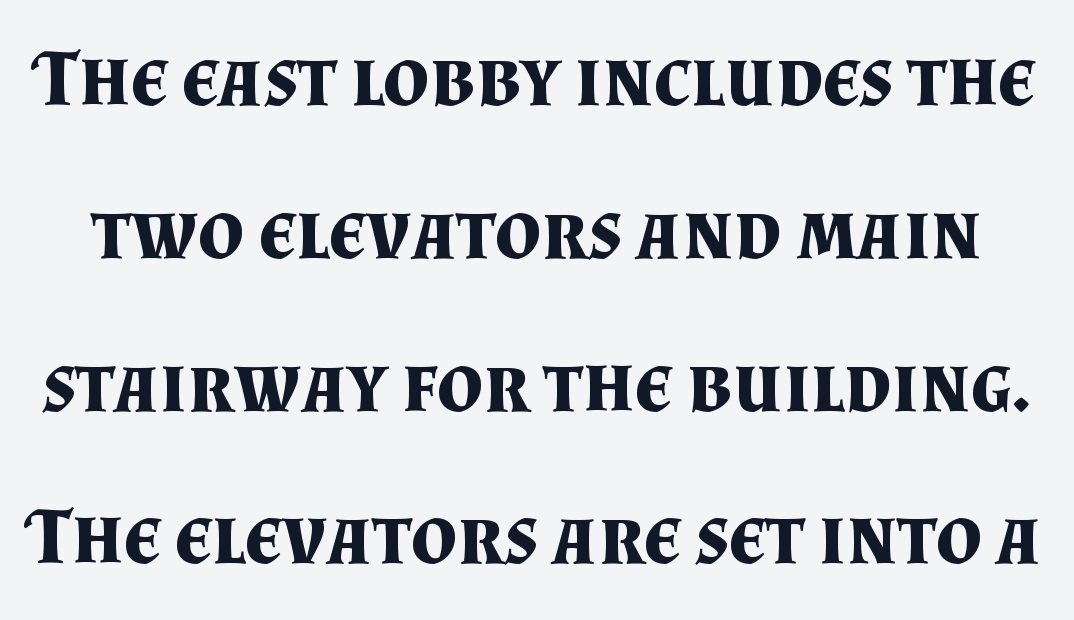
{"serif": "yes", "italic": "no", "bold": "yes", "weight": "bold", "width": "normal", "stroke_contrast": "medium", "x_height": "small", "monospaced": "no", "underline": "no", "line_spacing": "loose", "line_spacing_ratio": 1.91, "letter_spacing": "normal", "letter_spacing_em": 0.0, "glyph_px": 80}
